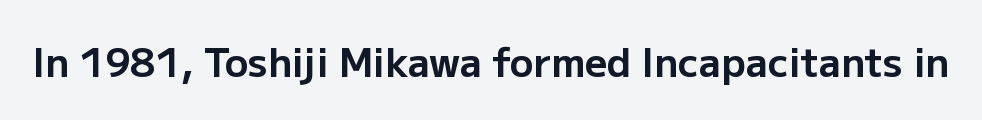
{"serif": "no", "italic": "no", "bold": "yes", "weight": "bold", "width": "normal", "stroke_contrast": "low", "x_height": "medium", "monospaced": "no", "underline": "no", "letter_spacing": "normal", "letter_spacing_em": 0.0, "glyph_px": 39}
